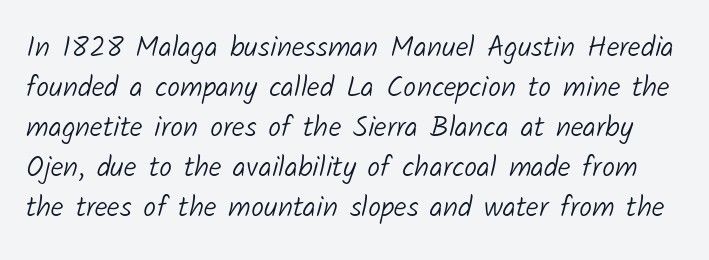
Q: Is the text bold? A: No.
Q: Is the typeface a serif or a sans-serif typeface? A: Sans-serif.
Q: Is the text underlined? A: No.
Q: Is the spacing between letters normal or unusually wide? A: Normal.
Q: Is the spacing between lines tight, normal or loose? A: Normal.
Q: Width (condensed, normal, or wide)? A: Normal.
Q: Stroke contrast? A: Low.
Q: x-height? A: Medium.
Q: Monospaced? A: No.
